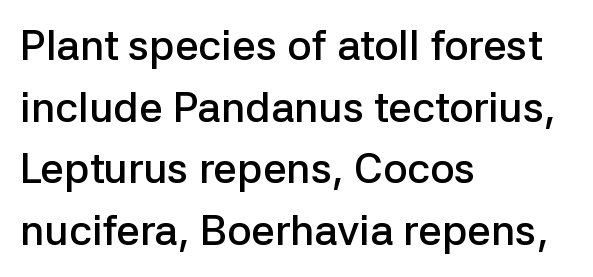
Q: Is the text bold? A: Semi-bold.
Q: Is the text italic (slanted)? A: No, it is upright.
Q: Is the typeface a serif or a sans-serif typeface? A: Sans-serif.
Q: Is the text underlined? A: No.
Q: How is the paragraph aligned? A: Left-aligned.
Q: Is the spacing between letters normal or unusually wide? A: Normal.
Q: Is the spacing between lines tight, normal or loose? A: Normal.
Q: Width (condensed, normal, or wide)? A: Normal.
Q: Stroke contrast? A: Low.
Q: x-height? A: Medium.
Q: Monospaced? A: No.
